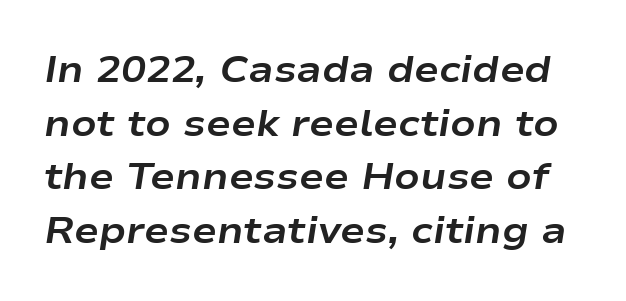
{"italic": "yes", "lean": "right", "slant_degrees": 9, "bold": "yes", "weight": "bold", "width": "wide", "stroke_contrast": "low", "x_height": "medium", "monospaced": "no", "underline": "no", "line_spacing": "normal", "line_spacing_ratio": 1.45, "letter_spacing": "normal", "letter_spacing_em": 0.0, "glyph_px": 37}
